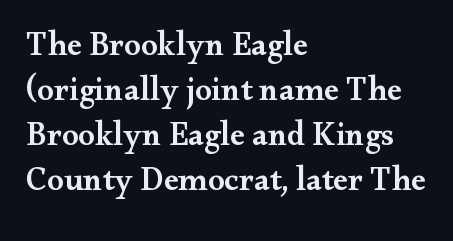
These lines are set flush left with a ragged right edge. Slightly chunky letters — semibold, I'd say, not full bold. Compared with typical paragraphs, the rows here are spaced about the same. The type sits square on the baseline with zero lean.
